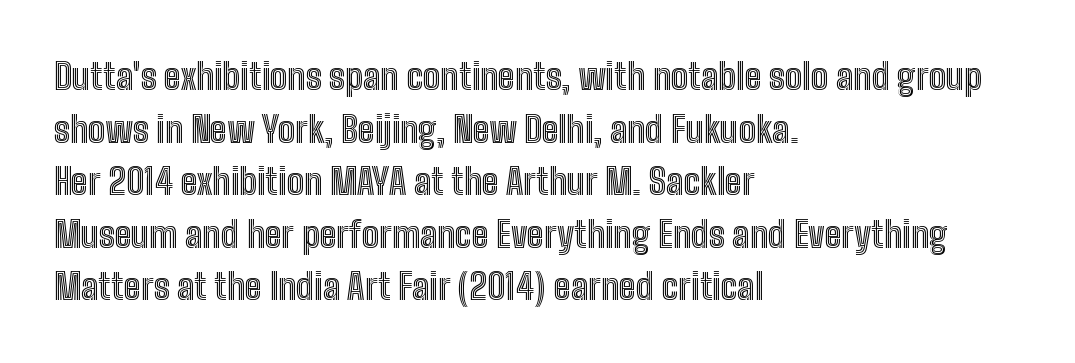
The image shows 36 px condensed type, upright; set left-aligned, normal line spacing (1.46x), normal letter spacing, not underlined; a medium x-height.
